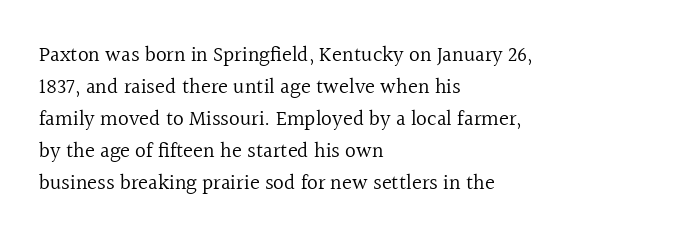
Vertical strokes here are truly vertical. The paragraph has a hard left edge and a soft right edge. The rendering uses a moderate line-height, typical for paragraphs. The cut favours lightness, reaching ordinary text weight at its darkest.
